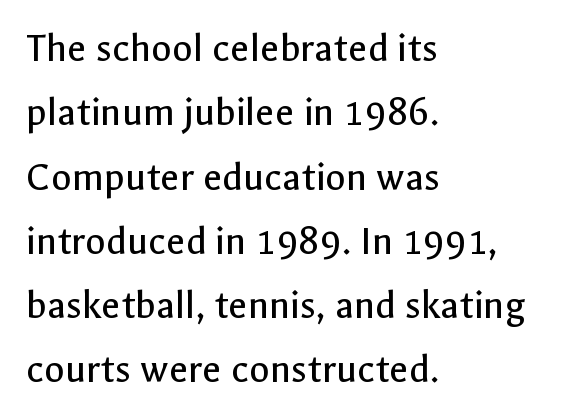
{"serif": "no", "italic": "no", "bold": "no", "weight": "regular", "width": "normal", "x_height": "medium", "monospaced": "no", "underline": "no", "align": "left", "line_spacing": "normal", "line_spacing_ratio": 1.53, "letter_spacing": "normal", "letter_spacing_em": 0.0, "glyph_px": 42}
